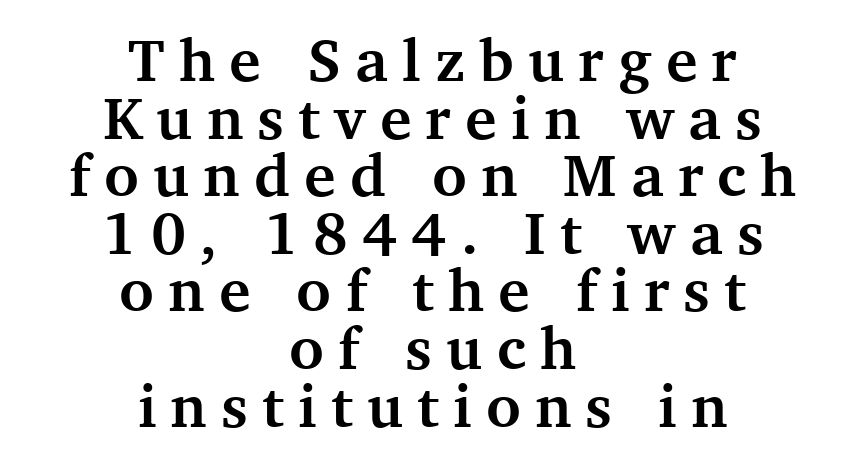
Q: Is the text bold? A: Yes.
Q: Is the text italic (slanted)? A: No, it is upright.
Q: Is the typeface a serif or a sans-serif typeface? A: Serif.
Q: Is the text underlined? A: No.
Q: How is the paragraph aligned? A: Centered.
Q: Is the spacing between letters normal or unusually wide? A: Unusually wide.
Q: Is the spacing between lines tight, normal or loose? A: Tight.
Q: Width (condensed, normal, or wide)? A: Normal.
Q: Stroke contrast? A: Medium.
Q: x-height? A: Medium.
Q: Monospaced? A: No.
